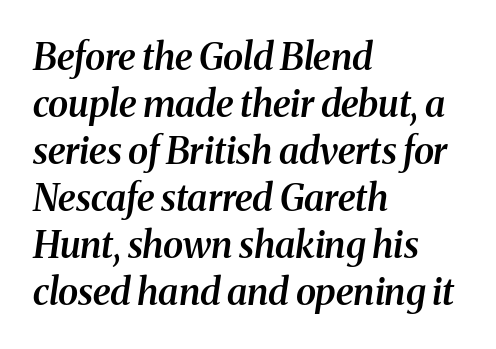
{"serif": "yes", "italic": "yes", "lean": "right", "slant_degrees": 8, "bold": "semi", "weight": "semibold", "width": "normal", "stroke_contrast": "medium", "x_height": "medium", "monospaced": "no", "underline": "no", "align": "left", "line_spacing": "normal", "line_spacing_ratio": 1.27, "letter_spacing": "normal", "letter_spacing_em": 0.0, "glyph_px": 37}
